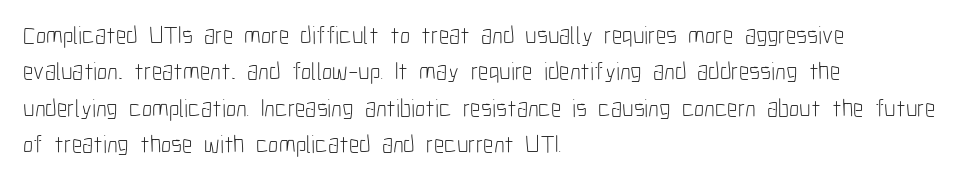
In terms of posture, this sample is upright. The passage shown has conventional tracking throughout. The zone under the glyphs is completely vacant. The lines are quadded left. These glyphs show unthickened strokes, regular width or finer. Rows of type keep a routine distance in the vertical direction.
